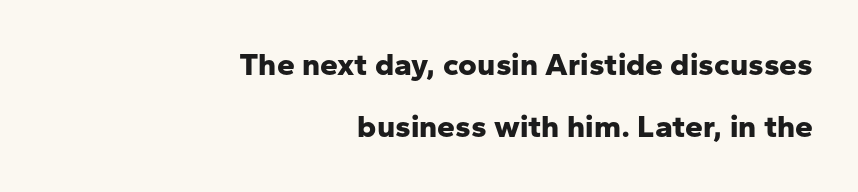
The image shows 32 px bold sans-serif type, upright; set right-aligned, loose line spacing (1.94x), normal letter spacing, not underlined; low stroke contrast and a medium x-height.
